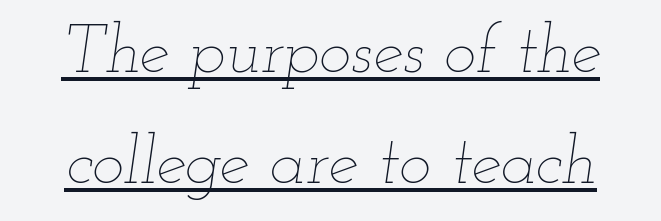
The image shows 68 px thin, wide type, italic (leaning right); set normal line spacing (1.63x), normal letter spacing, underlined; low stroke contrast and a small x-height.
